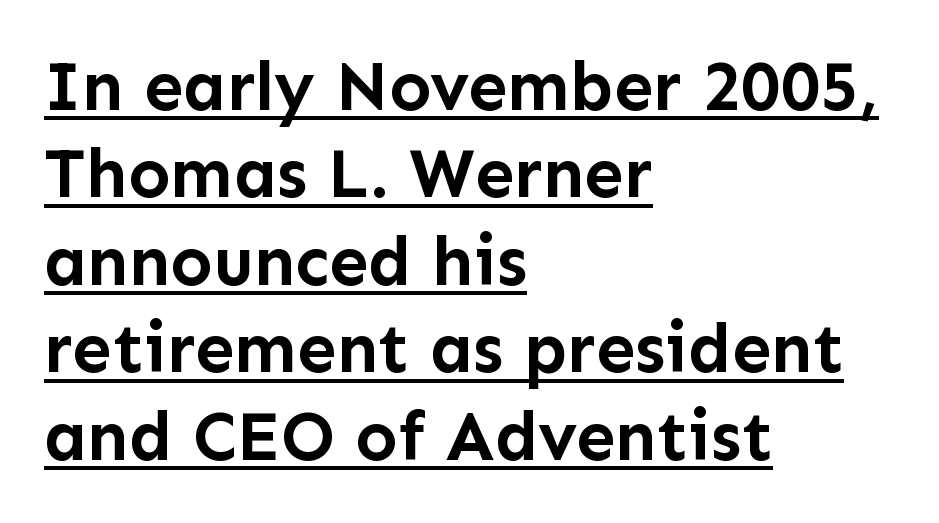
{"serif": "no", "italic": "no", "bold": "yes", "weight": "semibold", "width": "normal", "stroke_contrast": "low", "x_height": "medium", "monospaced": "no", "underline": "yes", "align": "left", "line_spacing": "normal", "line_spacing_ratio": 1.25, "letter_spacing": "normal", "letter_spacing_em": 0.0, "glyph_px": 70}
